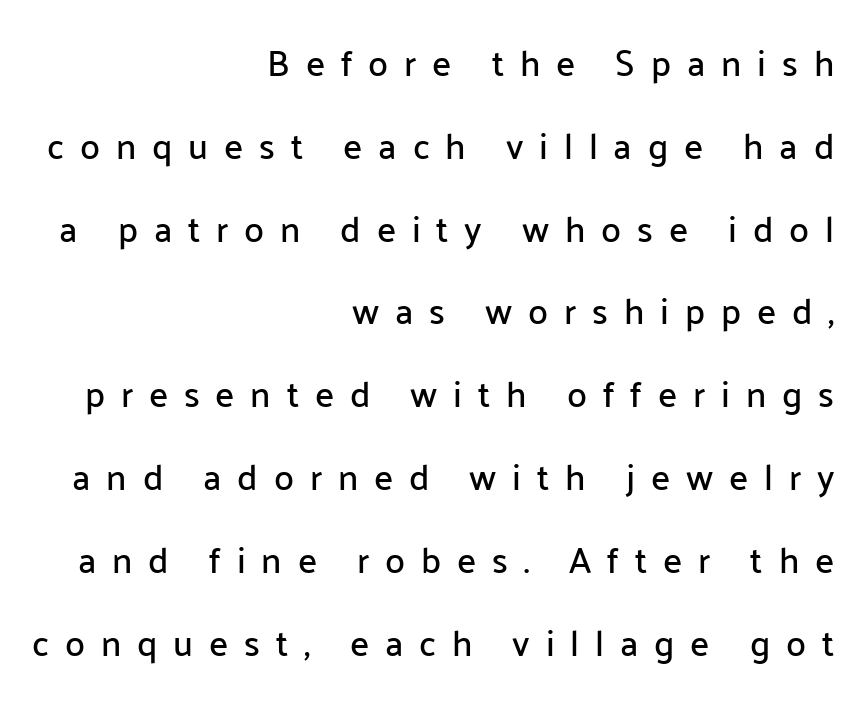
Q: Is the text italic (slanted)? A: No, it is upright.
Q: Is the typeface a serif or a sans-serif typeface? A: Sans-serif.
Q: Is the text underlined? A: No.
Q: How is the paragraph aligned? A: Right-aligned.
Q: Is the spacing between letters normal or unusually wide? A: Unusually wide.
Q: Is the spacing between lines tight, normal or loose? A: Loose.
Q: Width (condensed, normal, or wide)? A: Normal.
Q: Stroke contrast? A: Low.
Q: x-height? A: Medium.
Q: Monospaced? A: No.
